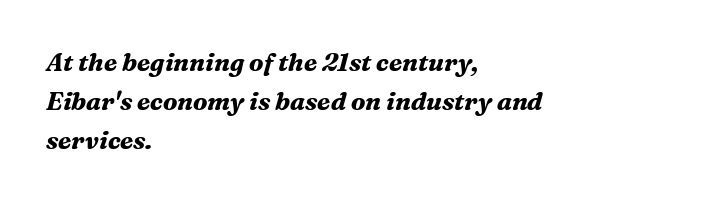
The image shows 25 px bold type, italic (leaning right); set left-aligned, normal line spacing (1.56x), normal letter spacing, not underlined.
